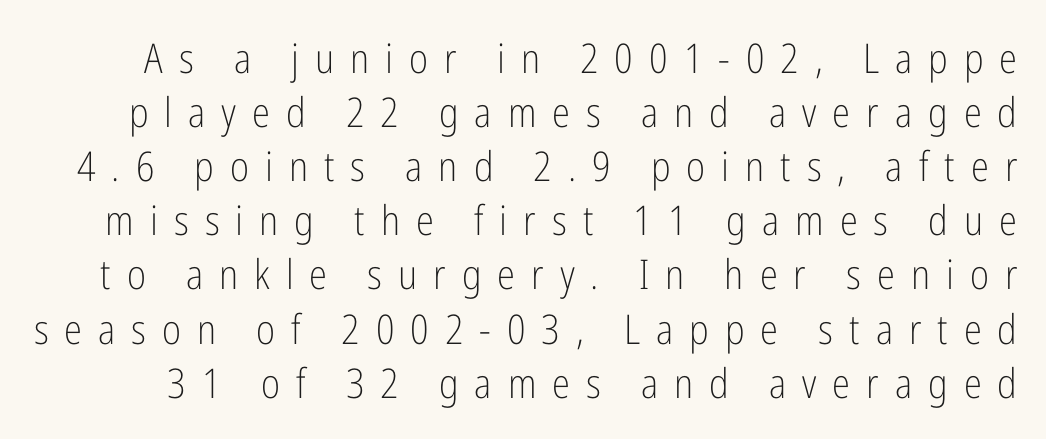
Any mark beneath the type? The region is blank. Is the letter spacing exaggerated? Yes — the characters are pushed far apart. The letters advance in unequal steps, a hallmark of proportional type. The cut favours lightness, reaching ordinary text weight at its darkest.
